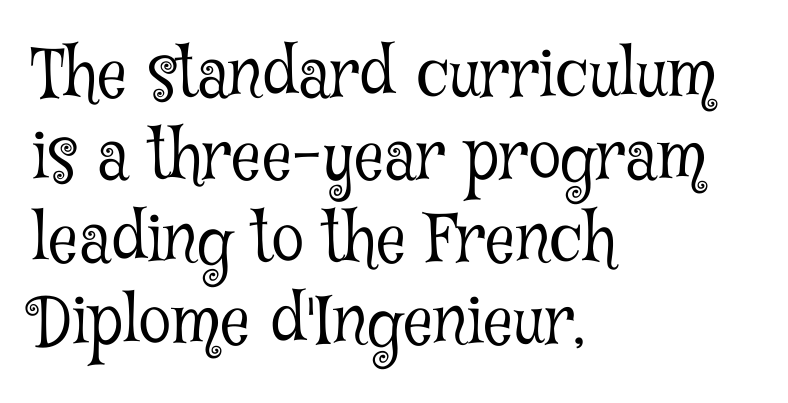
{"serif": "yes", "italic": "no", "bold": "no", "weight": "light", "width": "condensed", "stroke_contrast": "low", "x_height": "medium", "monospaced": "no", "underline": "no", "align": "left", "line_spacing": "normal", "line_spacing_ratio": 1.25, "letter_spacing": "normal", "letter_spacing_em": 0.0, "glyph_px": 66}
